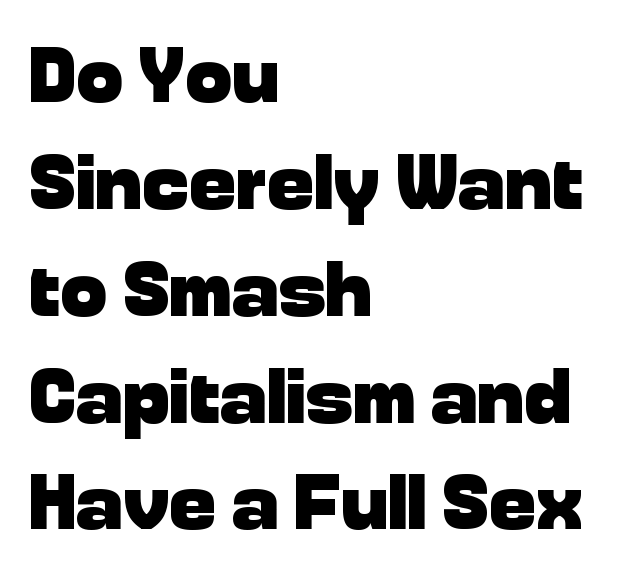
Q: Is the text bold? A: Yes.
Q: Is the text italic (slanted)? A: No, it is upright.
Q: Is the typeface a serif or a sans-serif typeface? A: Sans-serif.
Q: Is the text underlined? A: No.
Q: How is the paragraph aligned? A: Left-aligned.
Q: Is the spacing between letters normal or unusually wide? A: Normal.
Q: Is the spacing between lines tight, normal or loose? A: Normal.
Q: Width (condensed, normal, or wide)? A: Normal.
Q: Stroke contrast? A: Low.
Q: x-height? A: Medium.
Q: Monospaced? A: No.
